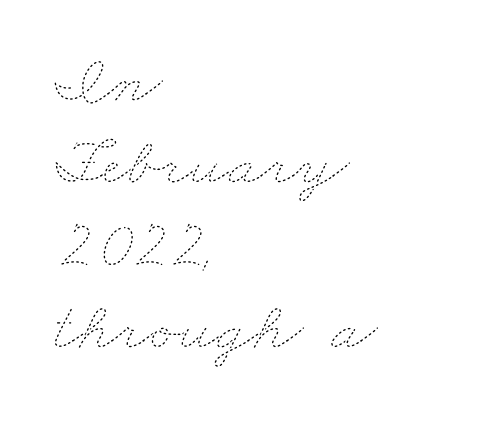
Unbolded letterforms with no extra heft. This rendering features lettering with no underline. In terms of letterspacing, this is plain default setting. These lines are rendered in a variable-pitch font. The paragraph has a hard left edge and a soft right edge.
